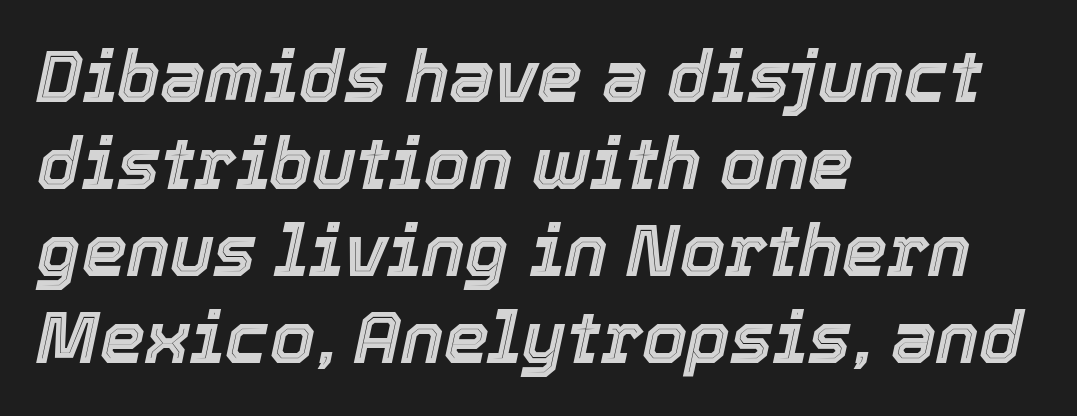
Q: Is the text italic (slanted)? A: Yes, it leans right by about 12 degrees.
Q: Is the text underlined? A: No.
Q: How is the paragraph aligned? A: Left-aligned.
Q: Is the spacing between letters normal or unusually wide? A: Normal.
Q: Width (condensed, normal, or wide)? A: Normal.
Q: x-height? A: Medium.
Q: Monospaced? A: No.
